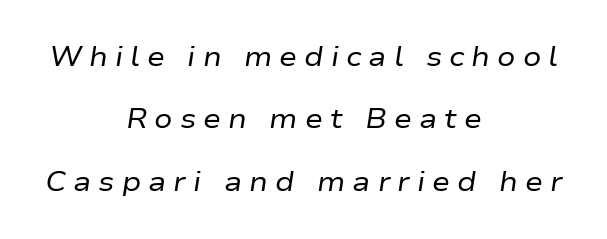
The image shows 27 px text type, italic (leaning right); set centered, loose line spacing (2.31x), unusually wide letter spacing (+0.26 em), not underlined.
